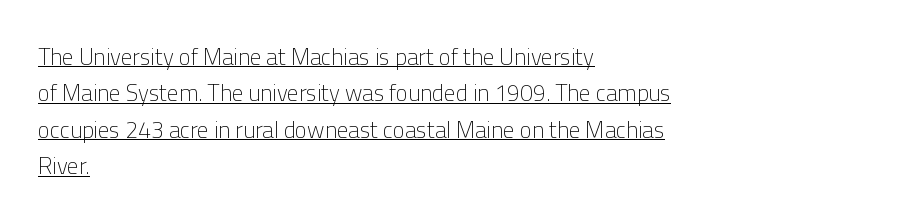
A baseline rule has been typeset under these characters. One-word summary of the alignment: left. The type is set solid horizontally, with unmodified tracking. Evenly set lines give the paragraph a standard silhouette. This reads as an unemphasized weight, regular at the heaviest.
